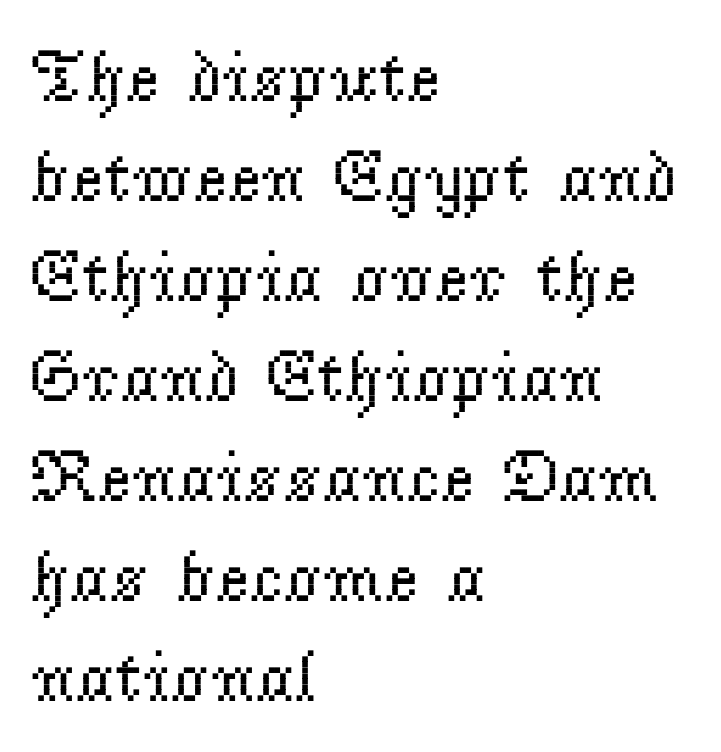
{"serif": "yes", "italic": "no", "bold": "no", "weight": "regular", "width": "normal", "stroke_contrast": "low", "x_height": "small", "monospaced": "no", "underline": "no", "align": "left", "line_spacing": "normal", "line_spacing_ratio": 1.37, "letter_spacing": "normal", "letter_spacing_em": 0.0, "glyph_px": 73}
